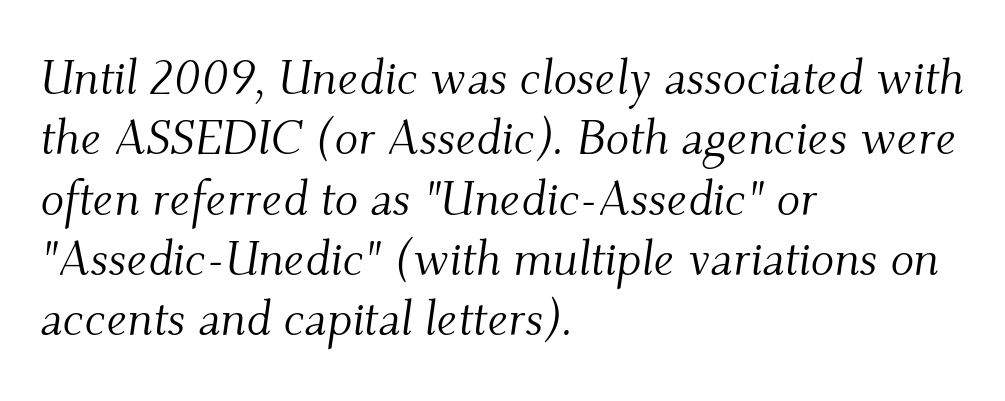
No extra tracking has been applied to these lines. Would a proofreader flag this as italicized? Yes. Is this a heavy cut? Hardly; it is regular or lighter. These lines are rendered in a variable-pitch font. The face used here is seriffed, in the tradition of book romans.
